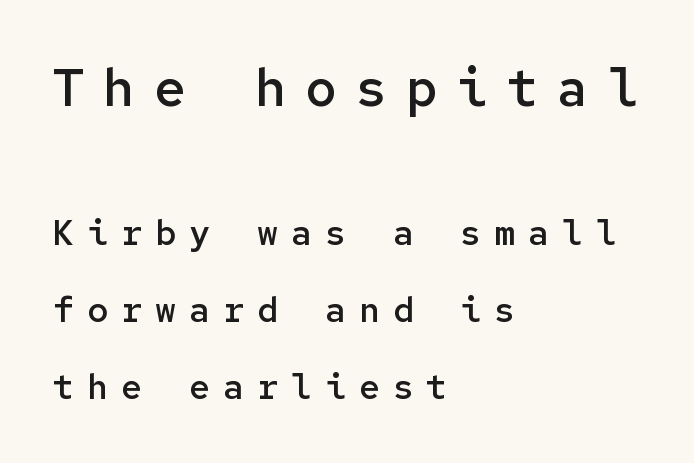
Q: Is the text bold? A: Semi-bold.
Q: Is the text italic (slanted)? A: No, it is upright.
Q: Is the typeface a serif or a sans-serif typeface? A: Sans-serif.
Q: Is the text underlined? A: No.
Q: How is the paragraph aligned? A: Left-aligned.
Q: Is the spacing between letters normal or unusually wide? A: Unusually wide.
Q: Is the spacing between lines tight, normal or loose? A: Loose.
Q: Which block of text is set in a larger size, the first (top) or the second (bottom)? A: The first (top) one.
Q: Width (condensed, normal, or wide)? A: Normal.
Q: Stroke contrast? A: Low.
Q: x-height? A: Medium.
Q: Monospaced? A: Yes.
